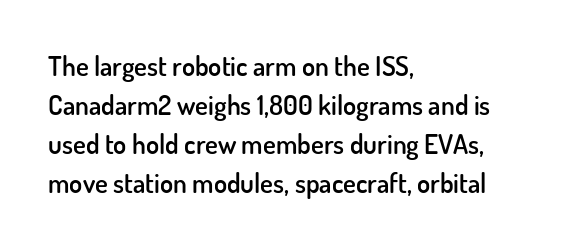
Q: Is the text bold? A: Semi-bold.
Q: Is the text italic (slanted)? A: No, it is upright.
Q: Is the text underlined? A: No.
Q: How is the paragraph aligned? A: Left-aligned.
Q: Is the spacing between letters normal or unusually wide? A: Normal.
Q: Is the spacing between lines tight, normal or loose? A: Normal.
